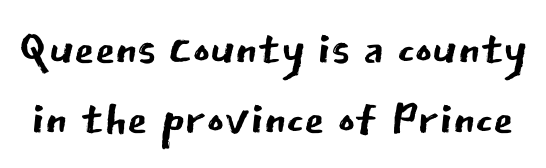
{"serif": "no", "italic": "no", "bold": "no", "weight": "regular", "width": "normal", "stroke_contrast": "low", "x_height": "medium", "monospaced": "no", "underline": "no", "line_spacing": "tight", "line_spacing_ratio": 1.07, "letter_spacing": "normal", "letter_spacing_em": 0.0, "glyph_px": 65}
